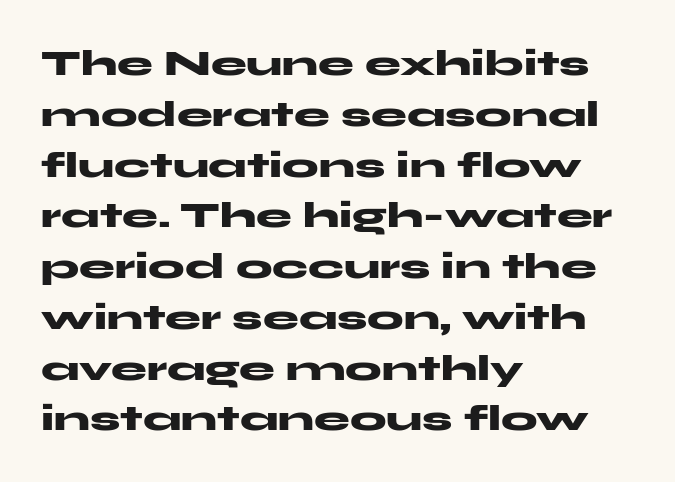
The letters carry no serifs — their stems end cleanly without finishing strokes. The area under the type is left untouched. Is there any slant? The stems are plumb. Each glyph is drawn with heavy, bold strokes. The rendering anchors every line to the left-hand side. Honestly, the letter spacing is just normal — you wouldn't notice it.
